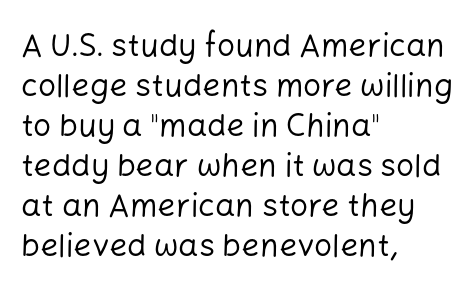
{"serif": "no", "italic": "no", "bold": "no", "weight": "regular", "width": "normal", "stroke_contrast": "low", "x_height": "medium", "monospaced": "no", "underline": "no", "align": "left", "line_spacing": "normal", "line_spacing_ratio": 1.25, "letter_spacing": "normal", "letter_spacing_em": 0.0, "glyph_px": 32}
